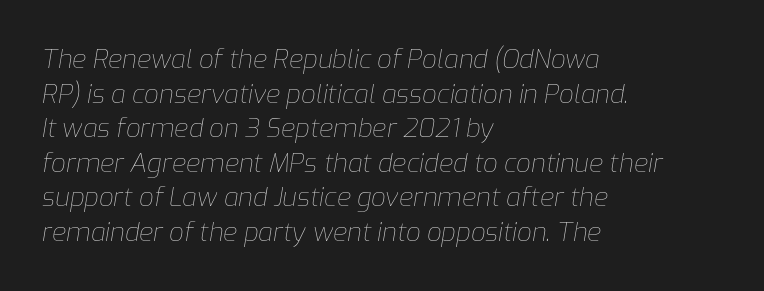
Q: Is the text bold? A: No.
Q: Is the text italic (slanted)? A: Yes, it leans right by about 9 degrees.
Q: Is the text underlined? A: No.
Q: How is the paragraph aligned? A: Left-aligned.
Q: Is the spacing between letters normal or unusually wide? A: Normal.
Q: Is the spacing between lines tight, normal or loose? A: Normal.
